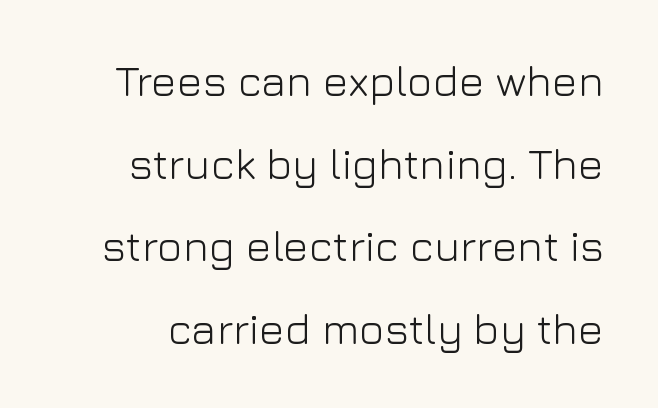
Q: Is the text bold? A: No.
Q: Is the text italic (slanted)? A: No, it is upright.
Q: Is the typeface a serif or a sans-serif typeface? A: Sans-serif.
Q: Is the text underlined? A: No.
Q: Is the spacing between letters normal or unusually wide? A: Normal.
Q: Is the spacing between lines tight, normal or loose? A: Loose.
Q: Width (condensed, normal, or wide)? A: Normal.
Q: Stroke contrast? A: Low.
Q: x-height? A: Medium.
Q: Monospaced? A: No.
